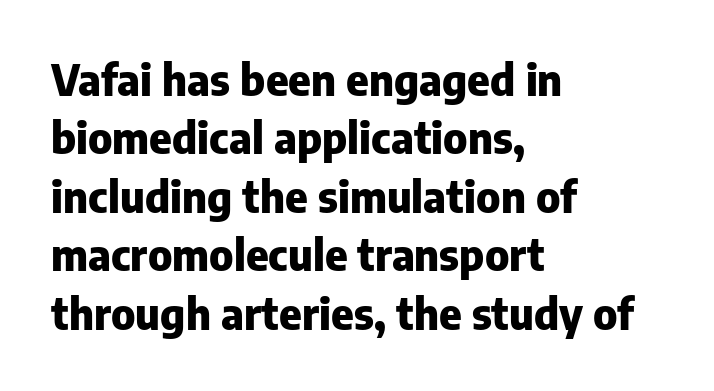
Q: Is the text bold? A: Yes.
Q: Is the text italic (slanted)? A: No, it is upright.
Q: Is the typeface a serif or a sans-serif typeface? A: Sans-serif.
Q: Is the text underlined? A: No.
Q: How is the paragraph aligned? A: Left-aligned.
Q: Is the spacing between letters normal or unusually wide? A: Normal.
Q: Is the spacing between lines tight, normal or loose? A: Normal.
Q: Width (condensed, normal, or wide)? A: Normal.
Q: Stroke contrast? A: Low.
Q: x-height? A: Medium.
Q: Monospaced? A: No.
